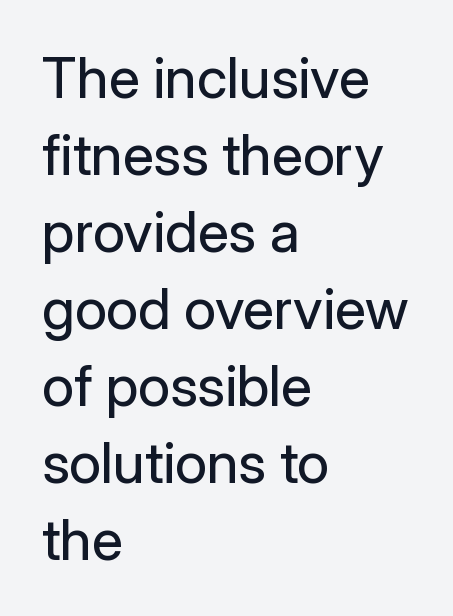
Q: Is the text bold? A: No.
Q: Is the text italic (slanted)? A: No, it is upright.
Q: Is the typeface a serif or a sans-serif typeface? A: Sans-serif.
Q: Is the text underlined? A: No.
Q: How is the paragraph aligned? A: Left-aligned.
Q: Is the spacing between letters normal or unusually wide? A: Normal.
Q: Is the spacing between lines tight, normal or loose? A: Normal.
Q: Width (condensed, normal, or wide)? A: Normal.
Q: Stroke contrast? A: Low.
Q: x-height? A: Medium.
Q: Monospaced? A: No.
